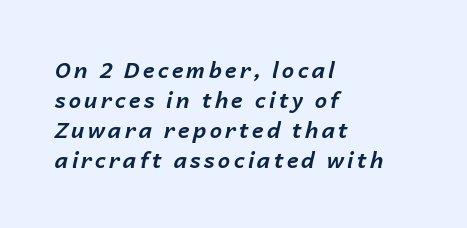
The image shows 22 px bold type, italic (leaning right); set left-aligned, normal line spacing (1.36x), not underlined.
